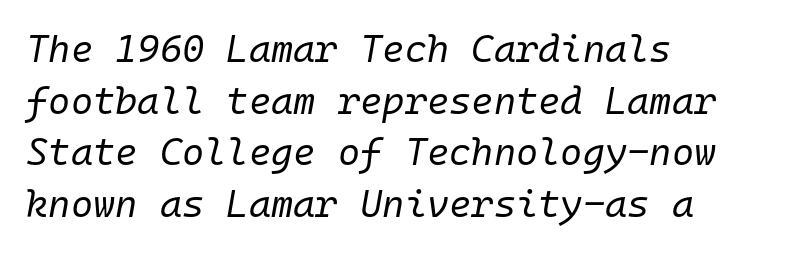
The image shows 38 px regular-weight type, italic (leaning right), monospaced; set left-aligned, normal line spacing (1.36x), normal letter spacing, not underlined; low stroke contrast and a medium x-height.
